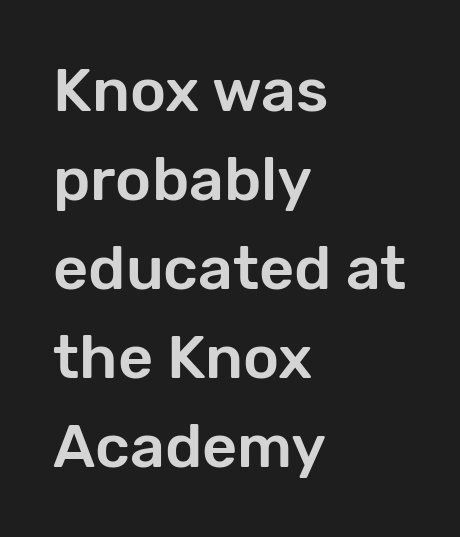
{"serif": "no", "italic": "no", "width": "normal", "stroke_contrast": "low", "x_height": "medium", "monospaced": "no", "underline": "no", "align": "left", "line_spacing": "normal", "line_spacing_ratio": 1.46, "letter_spacing": "normal", "letter_spacing_em": 0.0, "glyph_px": 61}
